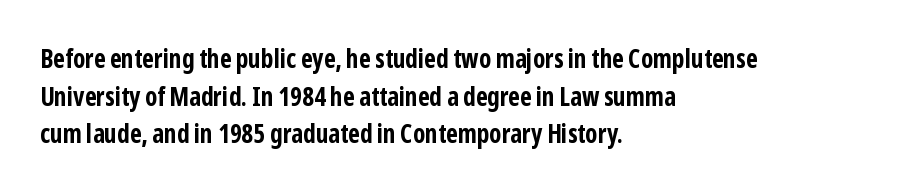
On the weight axis this lands at bold, roughly 700. Words float on clear page, feet unadorned. Interline gaps are of average width in this sample. The rendering keeps characters at their native spacing. In terms of posture, this sample is upright.
